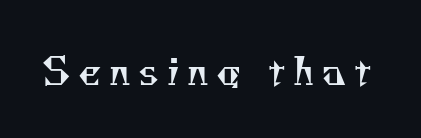
{"serif": "yes", "bold": "no", "weight": "regular", "width": "normal", "stroke_contrast": "medium", "x_height": "small", "monospaced": "no", "underline": "no", "letter_spacing": "wide", "letter_spacing_em": 0.2, "glyph_px": 37}
